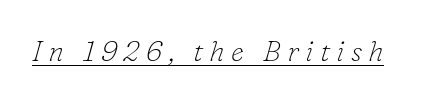
Q: Is the text bold? A: No.
Q: Is the text italic (slanted)? A: Yes, it leans right by about 16 degrees.
Q: Is the typeface a serif or a sans-serif typeface? A: Serif.
Q: Is the text underlined? A: Yes.
Q: Is the spacing between letters normal or unusually wide? A: Unusually wide.
Q: Width (condensed, normal, or wide)? A: Normal.
Q: Stroke contrast? A: Low.
Q: x-height? A: Small.
Q: Monospaced? A: No.
